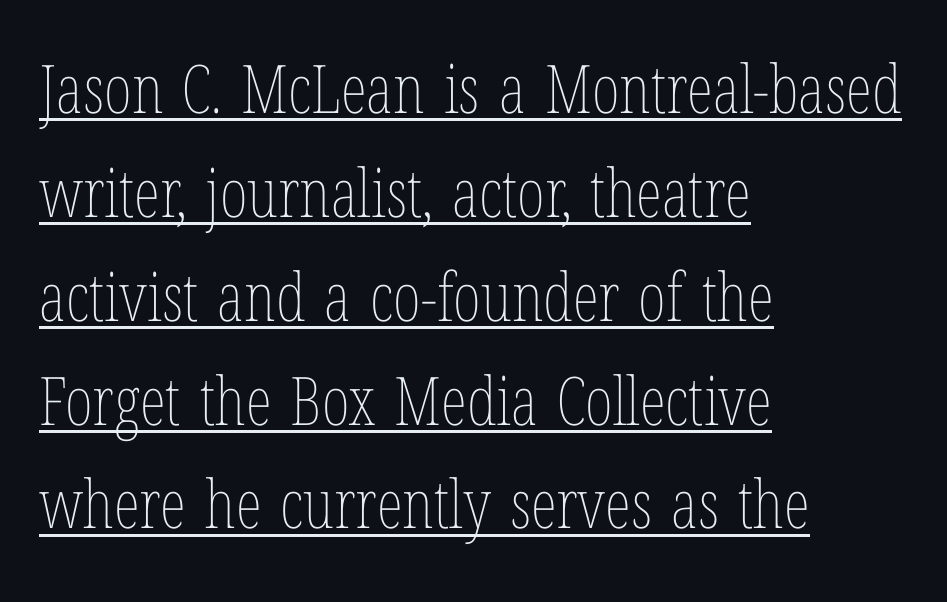
{"italic": "no", "bold": "no", "weight": "thin", "width": "condensed", "stroke_contrast": "low", "x_height": "medium", "monospaced": "no", "underline": "yes", "align": "left", "line_spacing": "normal", "line_spacing_ratio": 1.55, "letter_spacing": "normal", "letter_spacing_em": 0.0, "glyph_px": 67}
